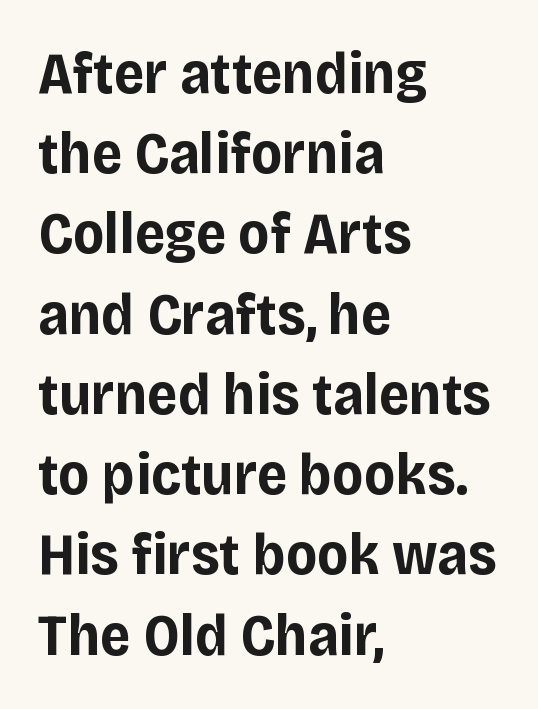
The font is running at its bold setting. In terms of leading, this rendering sits right in the middle. Observe the ordinary spacing: letters are neighbours, not strangers. Decoration check: the copy has no underline.
